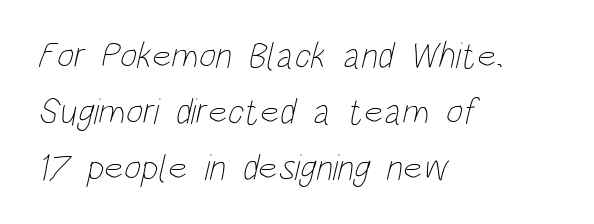
{"bold": "no", "weight": "thin", "width": "condensed", "stroke_contrast": "low", "x_height": "large", "monospaced": "no", "underline": "no", "align": "left", "line_spacing": "normal", "line_spacing_ratio": 1.51, "letter_spacing": "normal", "letter_spacing_em": 0.0, "glyph_px": 37}
